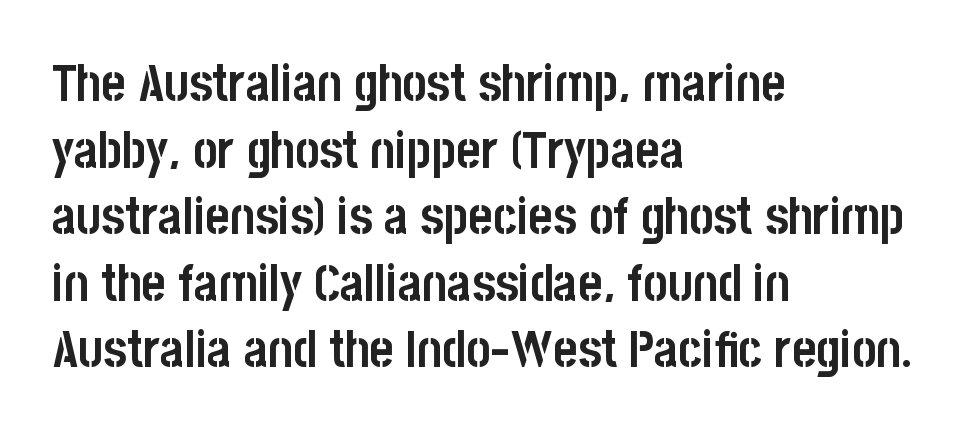
{"serif": "no", "italic": "no", "bold": "yes", "weight": "semibold", "width": "condensed", "stroke_contrast": "low", "x_height": "large", "monospaced": "no", "underline": "no", "align": "left", "line_spacing": "normal", "line_spacing_ratio": 1.28, "letter_spacing": "normal", "letter_spacing_em": 0.0, "glyph_px": 52}
